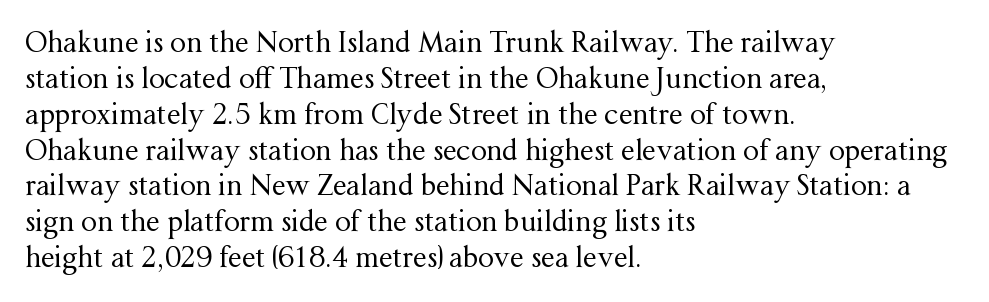
The image shows 28 px regular-weight serif type, upright; set left-aligned, normal line spacing (1.28x), normal letter spacing, not underlined; medium stroke contrast and a medium x-height.
